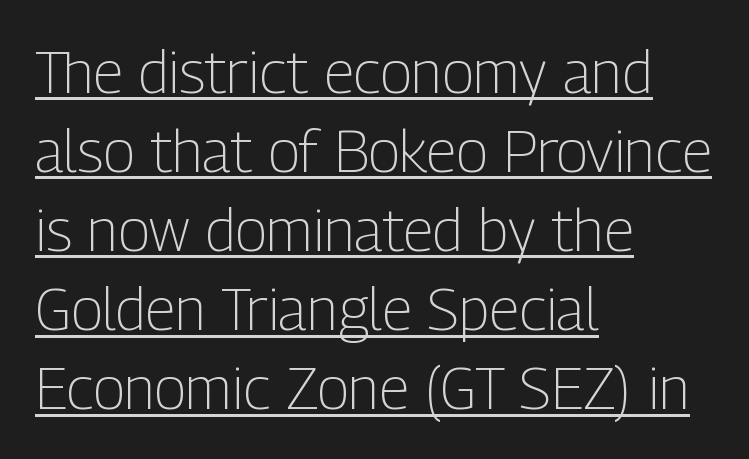
{"serif": "no", "italic": "no", "bold": "no", "weight": "light", "width": "condensed", "stroke_contrast": "low", "x_height": "medium", "monospaced": "no", "underline": "yes", "align": "left", "line_spacing": "normal", "line_spacing_ratio": 1.34, "letter_spacing": "normal", "letter_spacing_em": 0.0, "glyph_px": 59}
